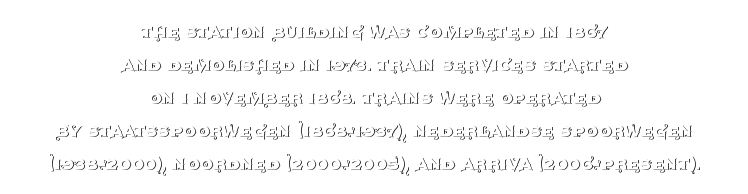
The letters stand straight up with perfectly vertical stems. Honestly, there is no underline to notice here at all. Nobody touched the tracking dial on this one. No letter is thick-stroked: the sample isn't bold. Neither beginnings nor endings align; midpoints do.
